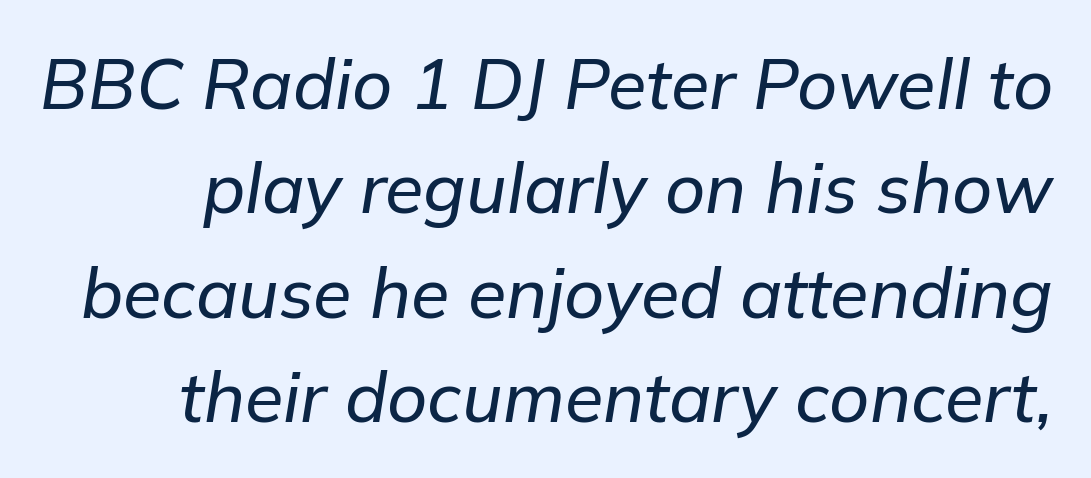
Q: Is the text italic (slanted)? A: Yes, it leans right by about 9 degrees.
Q: Is the text underlined? A: No.
Q: Is the spacing between letters normal or unusually wide? A: Normal.
Q: Is the spacing between lines tight, normal or loose? A: Normal.
Q: Width (condensed, normal, or wide)? A: Normal.
Q: Stroke contrast? A: Low.
Q: x-height? A: Medium.
Q: Monospaced? A: No.
